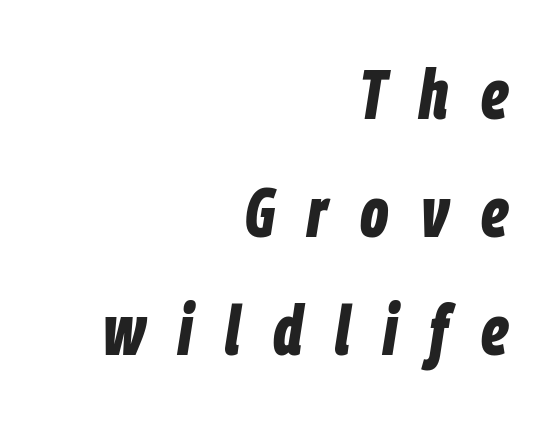
Pretty heavy lettering here — definitely bold. Bare-footed words on every line. A typesetter would call this proportional, since set widths differ per character. The tracking jumps out immediately: characters are airy and widely separated. Where is the straight margin? On the right. Style check: oblique.
